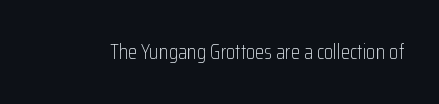
The passage shown is not underscored anywhere. The font's upright variant was chosen for this text. Stems here are at most as thick as an everyday book face. Observe the ordinary spacing: letters are neighbours, not strangers.
